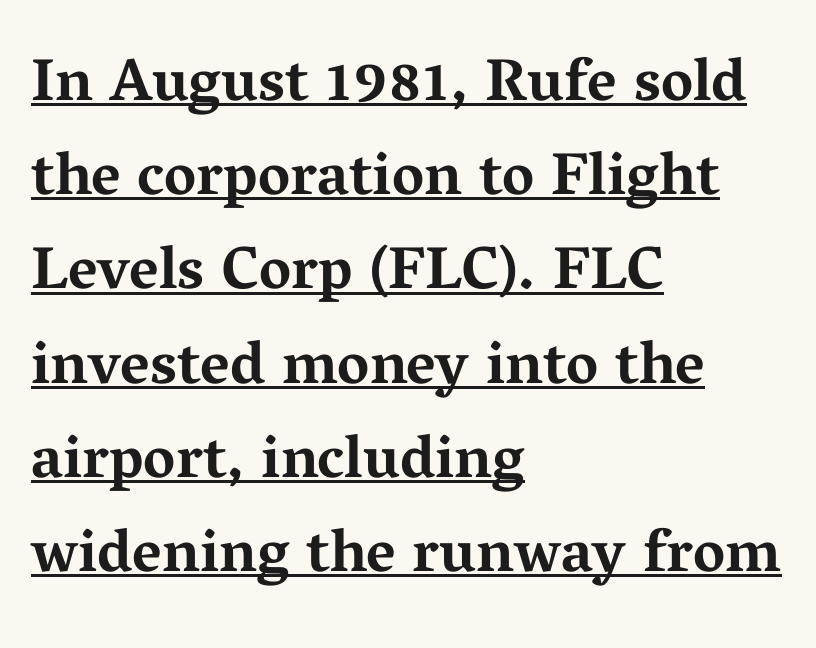
What decoration does the sample have? An underline. The letters stand upright; this is a roman face. Each glyph is drawn with heavy, bold strokes. A classic flush-left, rag-right setting is used for this passage. Interline gaps are of average width in this sample.
